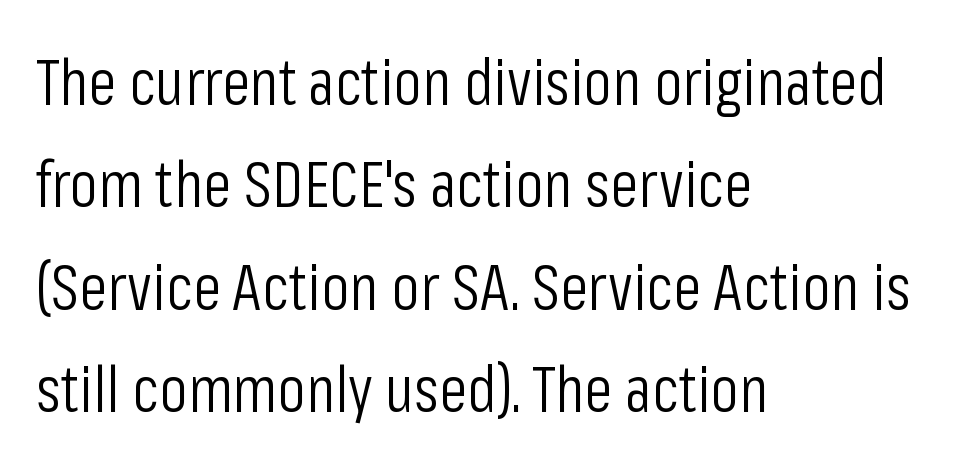
Q: Is the text bold? A: No.
Q: Is the text italic (slanted)? A: No, it is upright.
Q: Is the typeface a serif or a sans-serif typeface? A: Sans-serif.
Q: Is the text underlined? A: No.
Q: How is the paragraph aligned? A: Left-aligned.
Q: Is the spacing between letters normal or unusually wide? A: Normal.
Q: Is the spacing between lines tight, normal or loose? A: Normal.
Q: Width (condensed, normal, or wide)? A: Condensed.
Q: Stroke contrast? A: Low.
Q: x-height? A: Medium.
Q: Monospaced? A: No.
